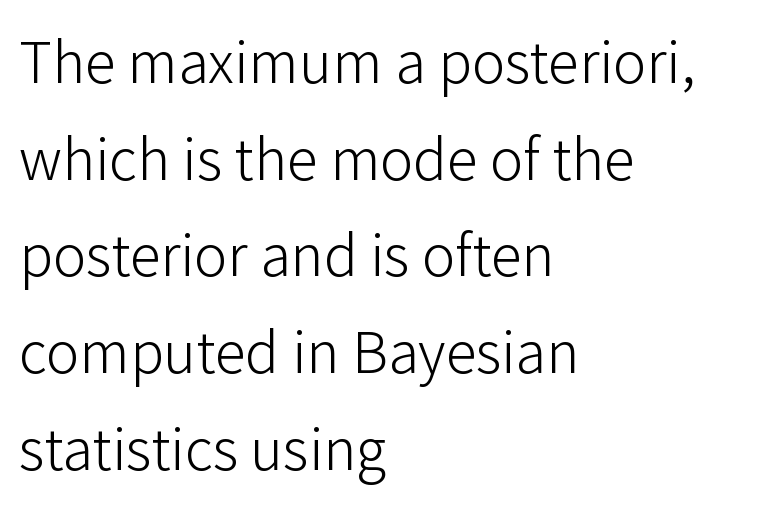
The text block is weighted toward the left margin, trailing off unevenly rightward. A quiet, ordinary-to-light weight characterises the typeface. The designer left line spacing at the default. Inter-character spacing is left at the font's built-in metrics. Vertical strokes here are truly vertical. A clean baseline with only descenders dipping below it.
